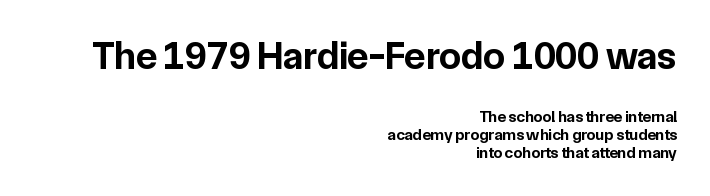
Q: Is the text bold? A: Yes.
Q: Is the text italic (slanted)? A: No, it is upright.
Q: Is the typeface a serif or a sans-serif typeface? A: Sans-serif.
Q: Is the text underlined? A: No.
Q: How is the paragraph aligned? A: Right-aligned.
Q: Is the spacing between letters normal or unusually wide? A: Normal.
Q: Is the spacing between lines tight, normal or loose? A: Tight.
Q: Which block of text is set in a larger size, the first (top) or the second (bottom)? A: The first (top) one.
Q: Width (condensed, normal, or wide)? A: Normal.
Q: Stroke contrast? A: Low.
Q: x-height? A: Medium.
Q: Monospaced? A: No.
